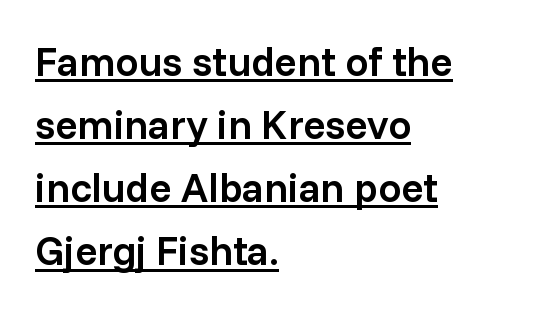
{"serif": "no", "italic": "no", "bold": "semi", "weight": "semibold", "width": "normal", "stroke_contrast": "low", "x_height": "medium", "monospaced": "no", "underline": "yes", "align": "left", "line_spacing": "normal", "line_spacing_ratio": 1.54, "letter_spacing": "normal", "letter_spacing_em": 0.0, "glyph_px": 41}
